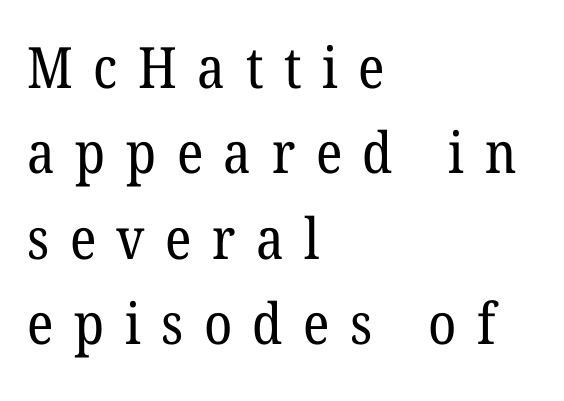
Each new line begins a customary step beneath the previous one. The text block is weighted toward the left margin, trailing off unevenly rightward. In terms of letterspacing, this is a distinctly airy, spread setting. Summary of weight: not heavy and not bold. Has an underline been added? It has not.
